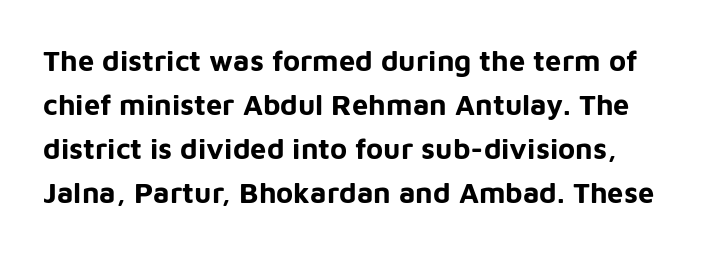
{"serif": "no", "italic": "no", "bold": "yes", "weight": "bold", "width": "normal", "stroke_contrast": "low", "x_height": "medium", "monospaced": "no", "underline": "no", "line_spacing": "normal", "line_spacing_ratio": 1.52, "letter_spacing": "normal", "letter_spacing_em": 0.0, "glyph_px": 29}
